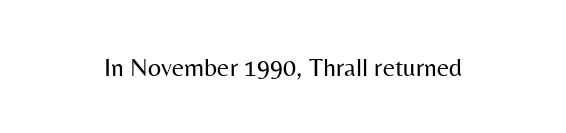
Q: Is the text bold? A: No.
Q: Is the text italic (slanted)? A: No, it is upright.
Q: Is the text underlined? A: No.
Q: Is the spacing between letters normal or unusually wide? A: Normal.
